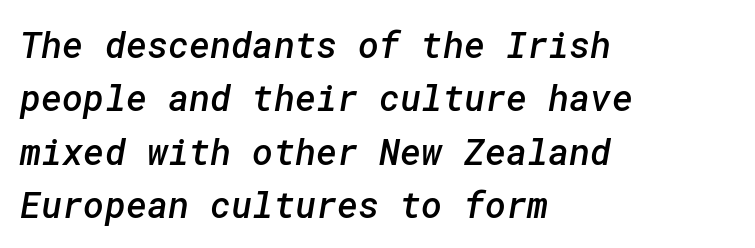
Regarding leading, the lines here are spaced in the standard way. Words appear dense and cohesive because spacing is normal. Strokes here are thickened, but only to semibold level. The strip under each line holds only bare page.
